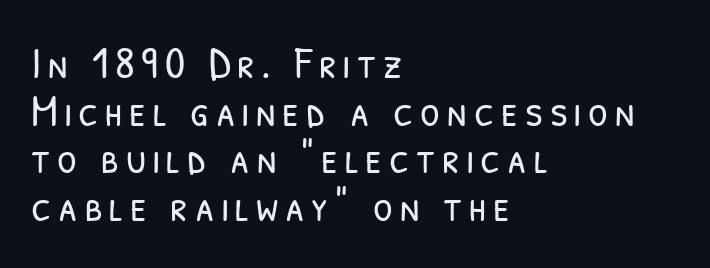
Interline gaps are noticeably narrow in this sample. Compared with a typical body face, this is equally light or lighter still. Each letter keeps its own natural width here, so spacing adapts to shape. Decoration check: the copy has no underline. The ragged edge is on the right, which tells us the setting is flush left.
